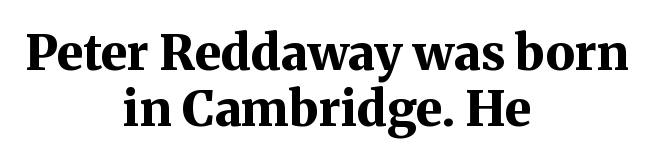
The image shows 49 px bold serif type, upright; set centered, tight line spacing (1.14x), normal letter spacing, not underlined; medium stroke contrast and a medium x-height.
